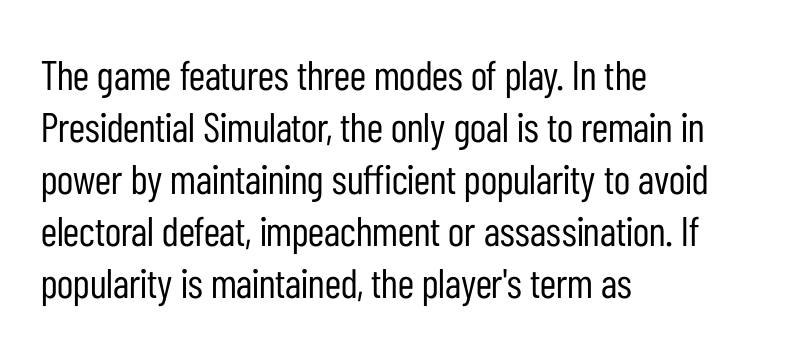
Descenders are the only things crossing below the line. Ordinary non-slanted type is in use. Caption: standard tracking, unaltered. The space between consecutive lines is moderate.
